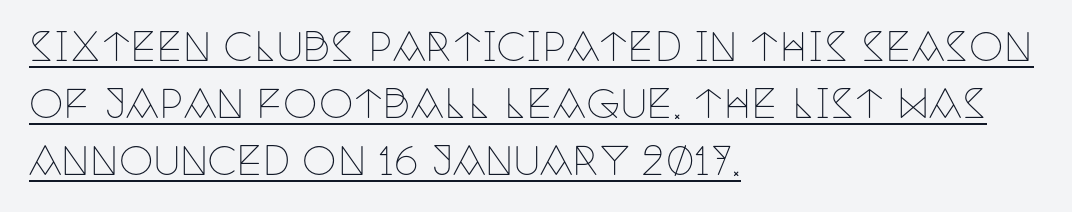
Q: Is the text bold? A: No.
Q: Is the text italic (slanted)? A: No, it is upright.
Q: Is the typeface a serif or a sans-serif typeface? A: Serif.
Q: Is the text underlined? A: Yes.
Q: How is the paragraph aligned? A: Left-aligned.
Q: Is the spacing between letters normal or unusually wide? A: Normal.
Q: Is the spacing between lines tight, normal or loose? A: Normal.
Q: Width (condensed, normal, or wide)? A: Condensed.
Q: Stroke contrast? A: Low.
Q: x-height? A: Large.
Q: Monospaced? A: No.
